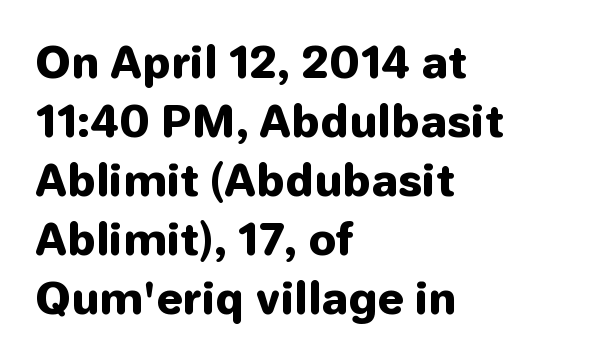
{"serif": "no", "italic": "no", "bold": "yes", "weight": "heavy", "width": "normal", "stroke_contrast": "low", "x_height": "medium", "monospaced": "no", "underline": "no", "align": "left", "line_spacing": "normal", "line_spacing_ratio": 1.37, "letter_spacing": "normal", "letter_spacing_em": 0.0, "glyph_px": 43}
